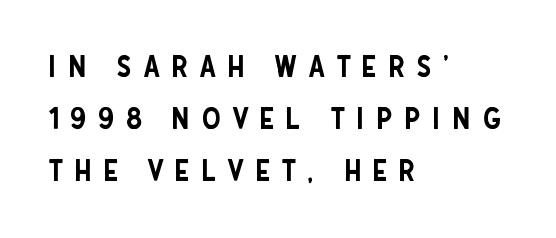
Q: Is the text italic (slanted)? A: No, it is upright.
Q: Is the typeface a serif or a sans-serif typeface? A: Sans-serif.
Q: Is the text underlined? A: No.
Q: How is the paragraph aligned? A: Left-aligned.
Q: Is the spacing between letters normal or unusually wide? A: Unusually wide.
Q: Width (condensed, normal, or wide)? A: Condensed.
Q: Stroke contrast? A: Low.
Q: x-height? A: Large.
Q: Monospaced? A: No.
